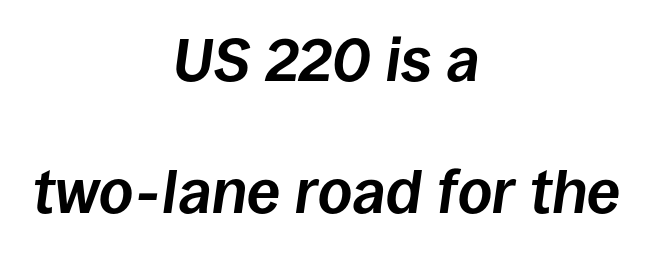
The image shows 60 px bold type, italic (leaning right); set centered, loose line spacing (2.2x), normal letter spacing, not underlined; low stroke contrast and a large x-height.
